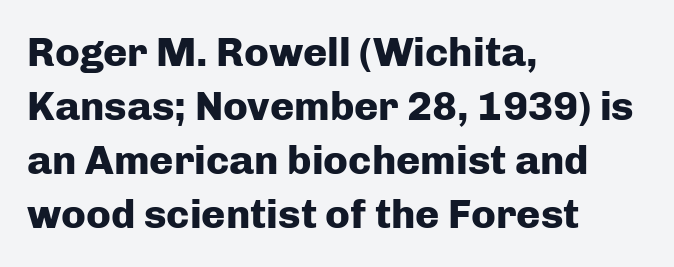
Note: no serifs on the glyphs. The space beneath each line is pristine and unruled. The sample has been set heavy, in full bold. Does extra space separate the letters? No, they use regular spacing.
